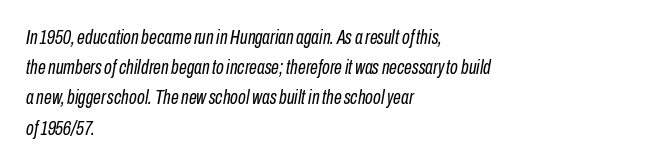
{"italic": "yes", "lean": "right", "slant_degrees": 10, "bold": "no", "underline": "no", "align": "left", "line_spacing": "normal", "line_spacing_ratio": 1.51, "letter_spacing": "normal", "letter_spacing_em": 0.0, "glyph_px": 20}
